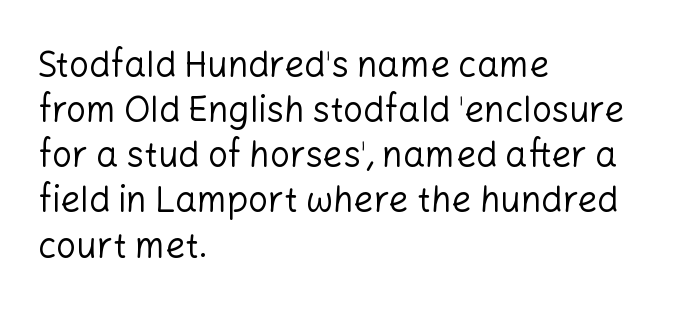
The foot of each line stays bare and open. Note the varied advance widths — an 'i' is clearly narrower than an 'm'. No chunkiness to these letters — they're not bold. Compared with typical paragraphs, the rows here are spaced about the same. Nothing sits at the stroke ends, so this counts as sans-serif.
